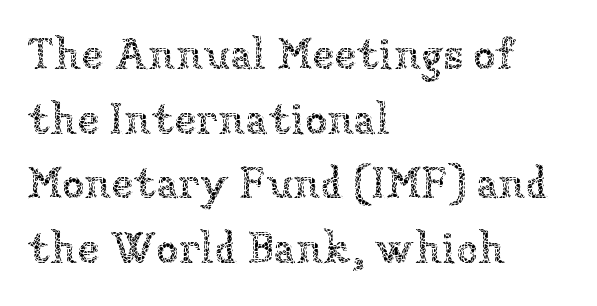
The image shows 44 px thin type, upright; set left-aligned, normal line spacing (1.47x), normal letter spacing, not underlined; low stroke contrast and a medium x-height.
